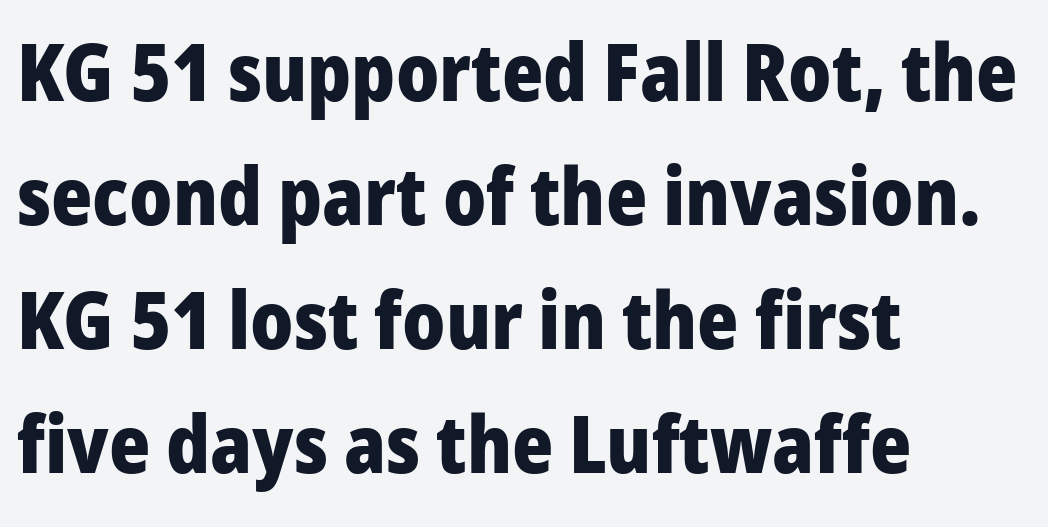
{"serif": "no", "italic": "no", "bold": "yes", "weight": "heavy", "width": "normal", "stroke_contrast": "low", "x_height": "medium", "monospaced": "no", "underline": "no", "align": "left", "line_spacing": "normal", "line_spacing_ratio": 1.57, "letter_spacing": "normal", "letter_spacing_em": 0.0, "glyph_px": 79}
